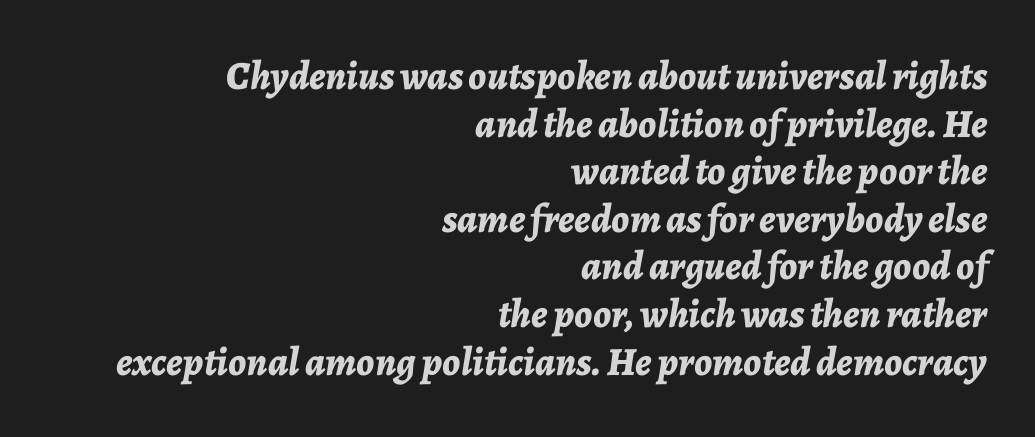
The passage shown has conventional tracking throughout. These lines are set flush right with a ragged left edge. The passage shown is emphatically bold. Bare-footed words on every line.
